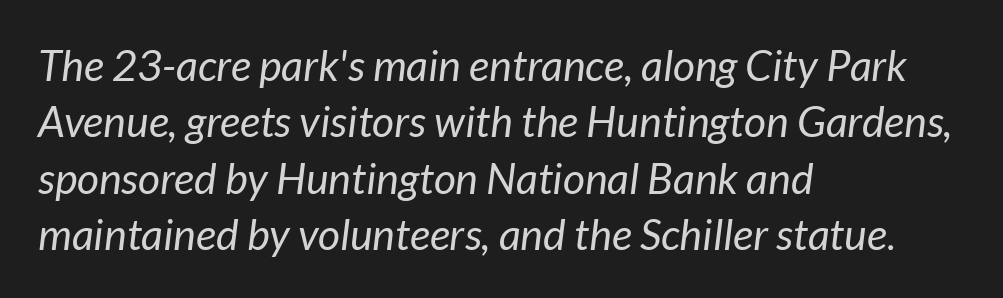
The weight would be labelled regular, book, light, or lighter still. The axis of the letterforms is tilted away from vertical. Descender tails drop into unmarked territory. Words appear dense and cohesive because spacing is normal. Leftover space on each line is placed entirely after the last word. The passage shown is typed in a proportional face where columns would drift.
